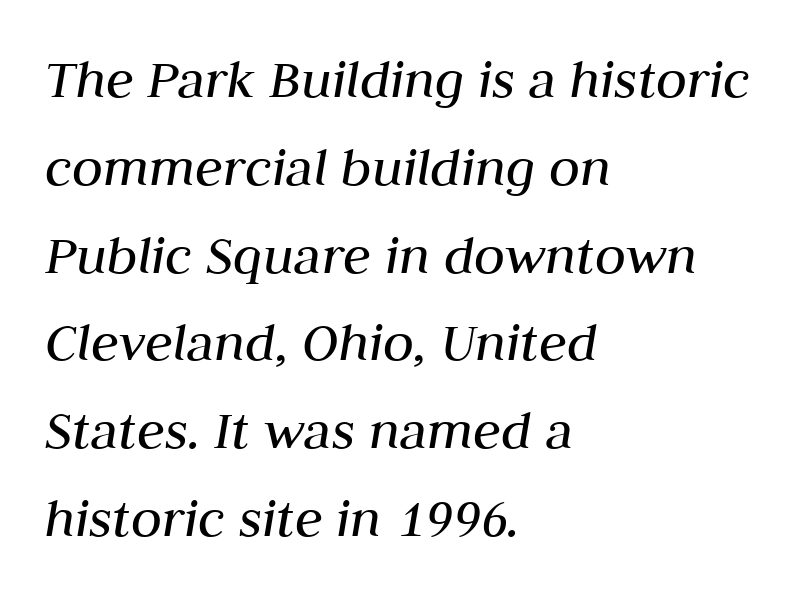
Default kerning and tracking; the words read as compact shapes. Style check: oblique. Layout note: lines flush left. The words here are not underlined. On a weight scale, this lands at 450 or below. If you measured baseline to baseline, you'd find a middling distance.
